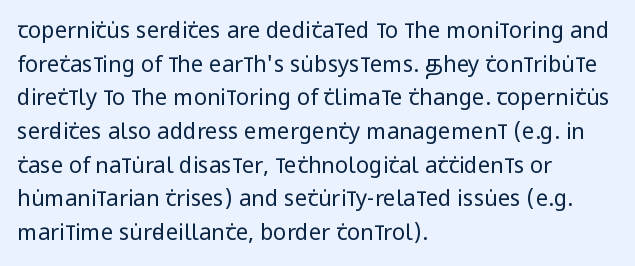
The image shows 22 px text type, upright; set left-aligned, normal line spacing (1.53x), normal letter spacing, not underlined.
